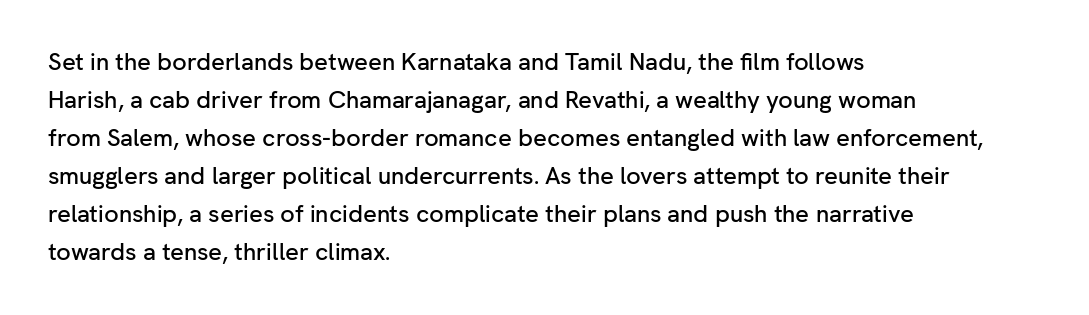
Q: Is the text italic (slanted)? A: No, it is upright.
Q: Is the text underlined? A: No.
Q: How is the paragraph aligned? A: Left-aligned.
Q: Is the spacing between letters normal or unusually wide? A: Normal.
Q: Is the spacing between lines tight, normal or loose? A: Normal.
